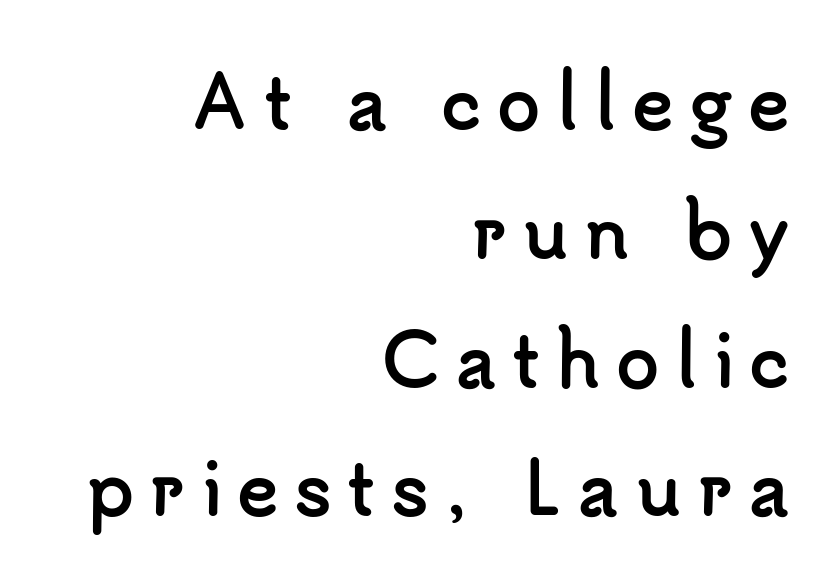
The image shows 70 px semibold sans-serif type, upright; set right-aligned, line spacing 1.84x, unusually wide letter spacing (+0.22 em), not underlined; low stroke contrast and a small x-height.
